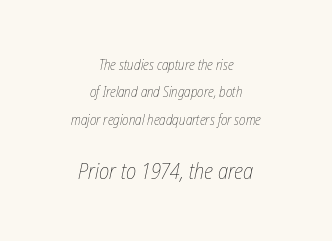
The axis of the letterforms is tilted away from vertical. These glyphs show unthickened strokes, regular width or finer. The passage shown stacks its lines with a broad gap. Is the lower block the larger one? Yes — the lower block carries the bigger type. Centered paragraph, ragged on both sides.
